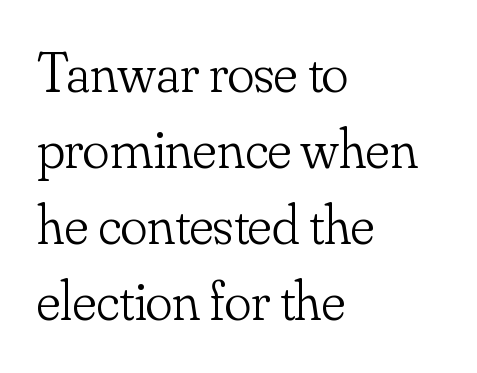
{"serif": "yes", "italic": "no", "bold": "no", "weight": "light", "width": "normal", "stroke_contrast": "low", "x_height": "small", "monospaced": "no", "underline": "no", "align": "left", "line_spacing": "normal", "line_spacing_ratio": 1.36, "letter_spacing": "normal", "letter_spacing_em": 0.0, "glyph_px": 56}
